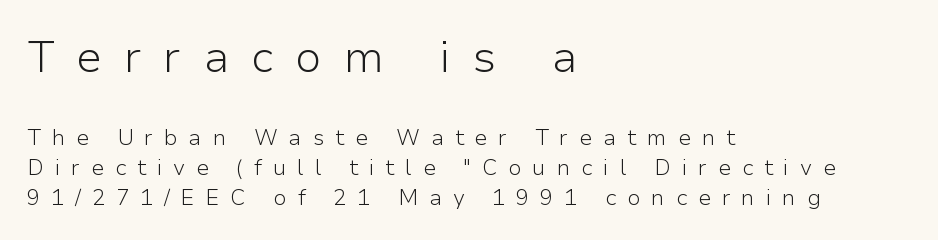
The image shows 44 px light sans-serif type, upright; set left-aligned, normal line spacing (1.36x), unusually wide letter spacing (+0.49 em), not underlined; the first (top) block is 2.0x larger; low stroke contrast and a medium x-height.
